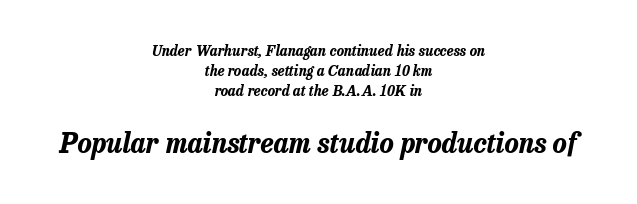
This rendering features lettering with no underline. Centered paragraph, ragged on both sides. Does the weight exceed regular? Yes, all the way to bold. Honestly, the row spacing looks completely unremarkable.
